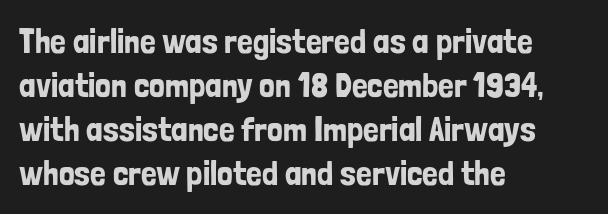
The ragged edge is on the right, which tells us the setting is flush left. The letters stand straight up with perfectly vertical stems. Look at the tracking — it's just the regular setting, nothing added. A normal amount of white space separates one row of letters from the next.
